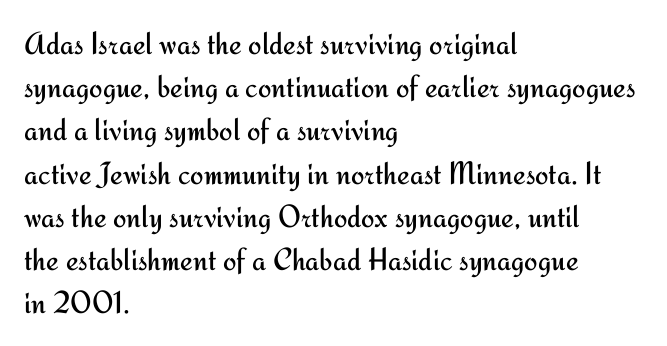
Descender tails drop into unmarked territory. Regarding serifs, this sample does without them. This sample uses an upright cut, with every glyph sitting square on the baseline. Is there much room between lines? A standard amount, neither cramped nor airy. Is the type heavy? It reads as light-to-regular instead. Proportional: the letters do not fall into vertical columns.
